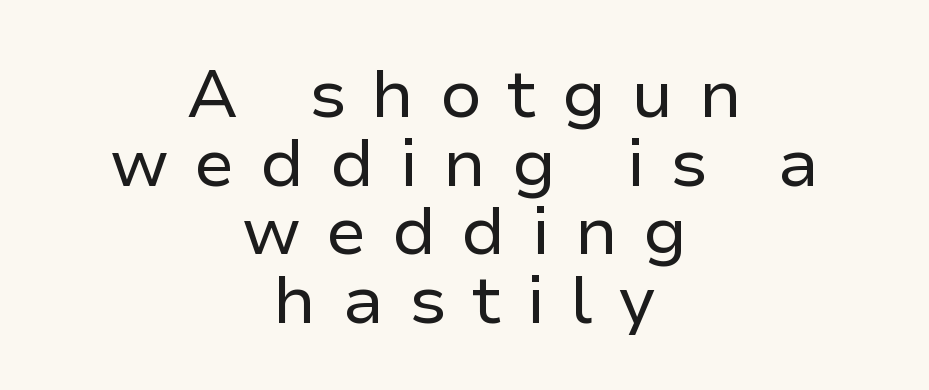
The image shows 68 px regular-weight sans-serif type, upright; set centered, tight line spacing (1.01x), unusually wide letter spacing (+0.37 em), not underlined; low stroke contrast and a medium x-height.
